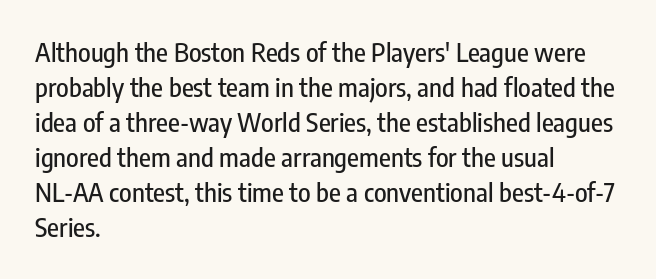
Q: Is the text italic (slanted)? A: No, it is upright.
Q: Is the text underlined? A: No.
Q: How is the paragraph aligned? A: Left-aligned.
Q: Is the spacing between letters normal or unusually wide? A: Normal.
Q: Is the spacing between lines tight, normal or loose? A: Normal.
